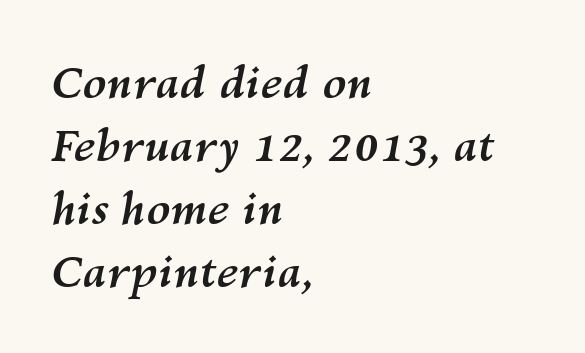
Q: Is the text bold? A: Yes.
Q: Is the text italic (slanted)? A: Yes, it leans right by about 10 degrees.
Q: Is the text underlined? A: No.
Q: How is the paragraph aligned? A: Left-aligned.
Q: Is the spacing between letters normal or unusually wide? A: Normal.
Q: Is the spacing between lines tight, normal or loose? A: Normal.
Q: Width (condensed, normal, or wide)? A: Normal.
Q: Stroke contrast? A: Medium.
Q: x-height? A: Medium.
Q: Monospaced? A: No.
